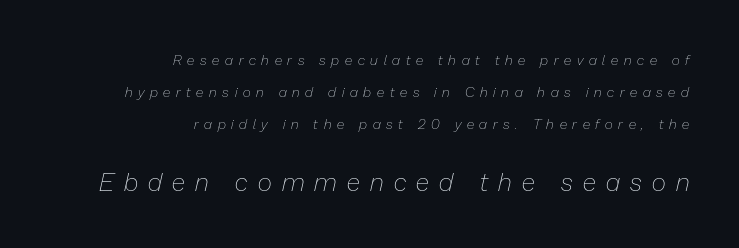
Compared with typical body copy, the letter spacing here is much looser. Horizontal alignment here is rightward, an uncommon choice for prose. Underline: absent. No extra ink here — the face is not bold.
